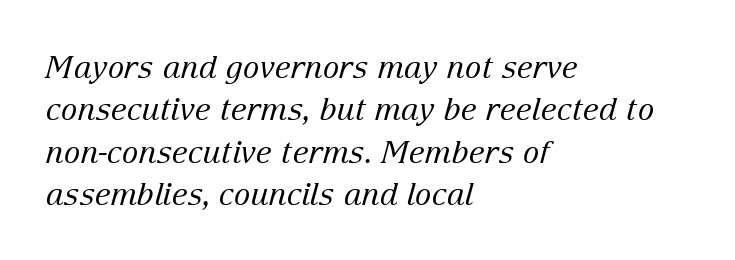
Look at the bottom of the vertical strokes: they flare into serifs here. Horizontal bands of white between lines are of average thickness. Rule under the text: the space is simply empty. The letterforms sit shoulder to shoulder at normal distance. Leftover space on each line is placed entirely after the last word.
